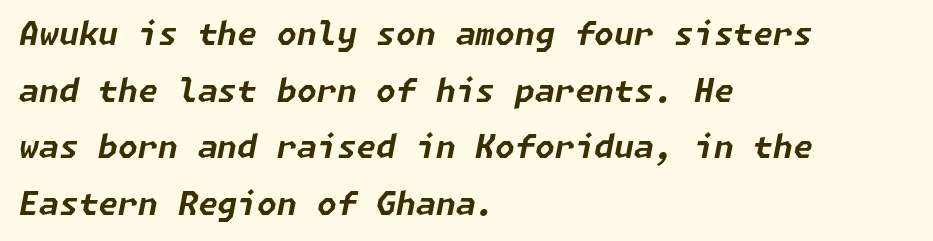
Every character sits at an angle, as italics do. This sample is left-justified, so line endings fall wherever the words run out. This sample uses plain, unmodified letter spacing. These words are printed bold, with thick strokes throughout. Rule under the text: the space is simply empty.
